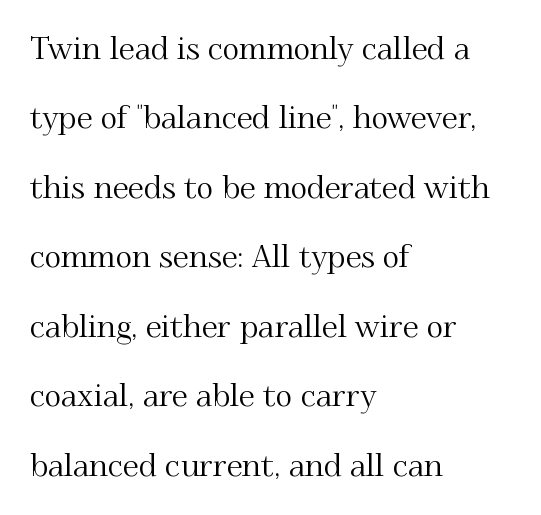
The image shows 32 px serif type, upright; set left-aligned, loose line spacing (2.17x), normal letter spacing, not underlined; medium stroke contrast and a small x-height.
